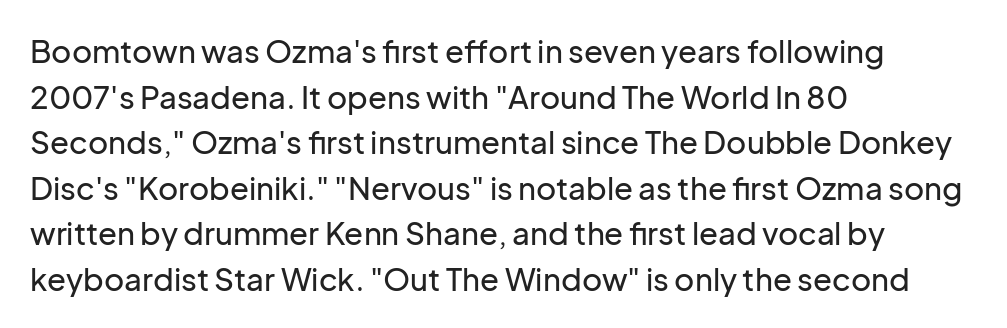
{"serif": "no", "italic": "no", "width": "normal", "stroke_contrast": "low", "x_height": "medium", "monospaced": "no", "underline": "no", "align": "left", "line_spacing": "normal", "line_spacing_ratio": 1.47, "letter_spacing": "normal", "letter_spacing_em": 0.0, "glyph_px": 31}
